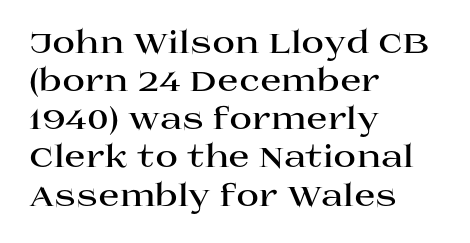
Q: Is the text bold? A: Yes.
Q: Is the text italic (slanted)? A: No, it is upright.
Q: Is the typeface a serif or a sans-serif typeface? A: Serif.
Q: Is the text underlined? A: No.
Q: How is the paragraph aligned? A: Left-aligned.
Q: Is the spacing between letters normal or unusually wide? A: Normal.
Q: Width (condensed, normal, or wide)? A: Wide.
Q: Stroke contrast? A: High.
Q: x-height? A: Large.
Q: Monospaced? A: No.
